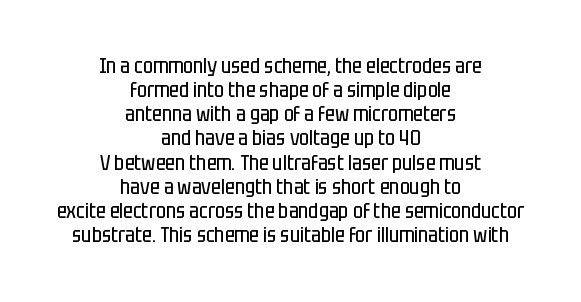
In CSS terms this would be text-align: center. The string is rendered with underlining switched off. Between one letter and the next there's only the usual sliver of space. Posture: upright roman. Stroke mass is kept to a normal reading level or below. Line spacing here is tight.
